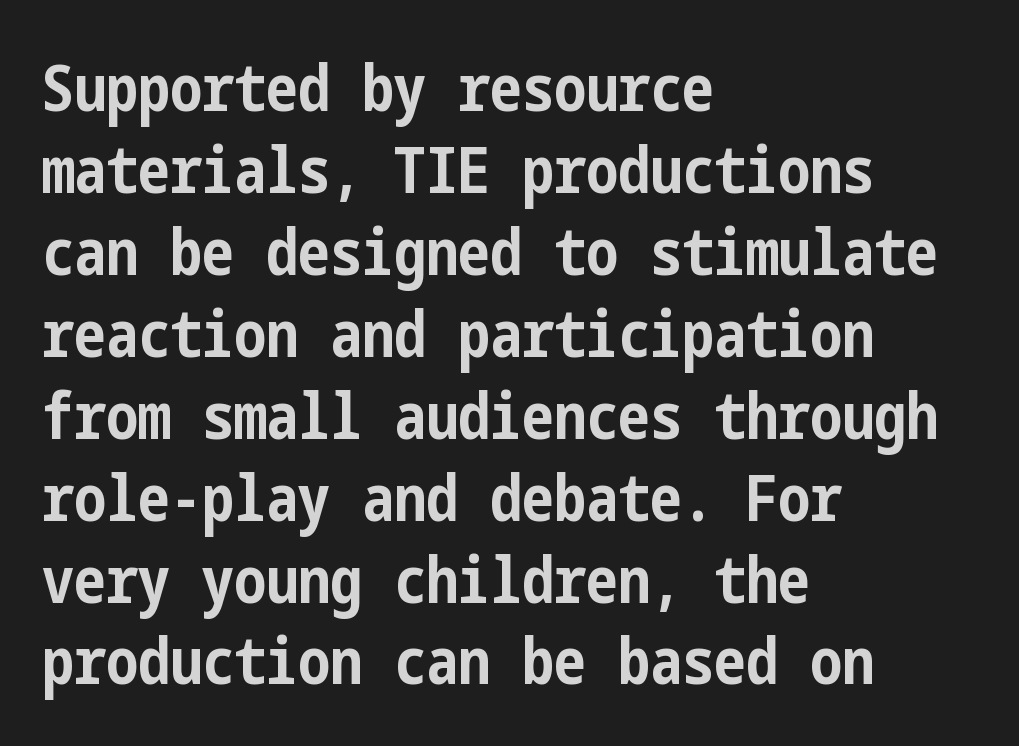
Q: Is the text bold? A: Yes.
Q: Is the text italic (slanted)? A: No, it is upright.
Q: Is the typeface a serif or a sans-serif typeface? A: Sans-serif.
Q: Is the text underlined? A: No.
Q: How is the paragraph aligned? A: Left-aligned.
Q: Is the spacing between letters normal or unusually wide? A: Normal.
Q: Is the spacing between lines tight, normal or loose? A: Normal.
Q: Width (condensed, normal, or wide)? A: Condensed.
Q: Stroke contrast? A: Low.
Q: x-height? A: Medium.
